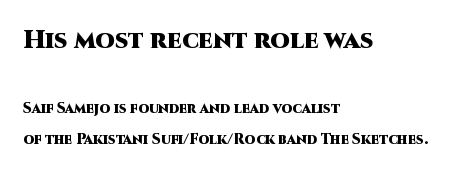
The typesetting leans heavy: a genuine bold. The letters sit at their default tracking, neither squeezed nor spread. Caption: multi-line text, flush left, ragged right. It's the straight-up-and-down kind of type. Only glyphs here, with clear space below each row.
